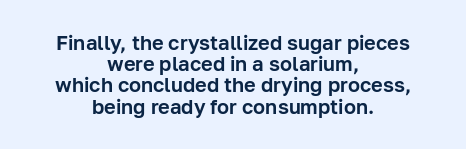
The image shows 20 px text type, upright; set centered, tight line spacing (1.06x), normal letter spacing, not underlined.
